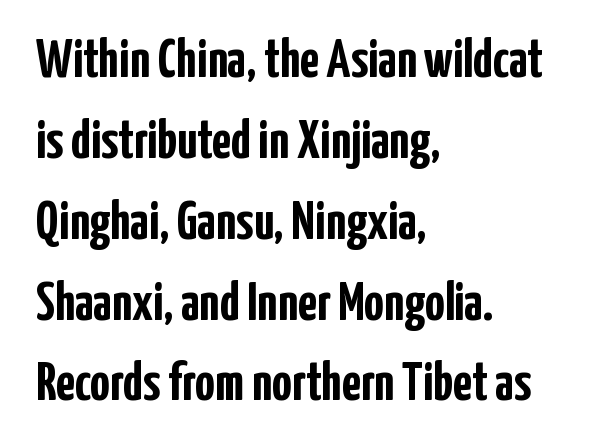
Q: Is the text bold? A: Yes.
Q: Is the text italic (slanted)? A: No, it is upright.
Q: Is the typeface a serif or a sans-serif typeface? A: Sans-serif.
Q: Is the text underlined? A: No.
Q: How is the paragraph aligned? A: Left-aligned.
Q: Is the spacing between letters normal or unusually wide? A: Normal.
Q: Is the spacing between lines tight, normal or loose? A: Normal.
Q: Width (condensed, normal, or wide)? A: Condensed.
Q: Stroke contrast? A: Low.
Q: x-height? A: Medium.
Q: Monospaced? A: No.
